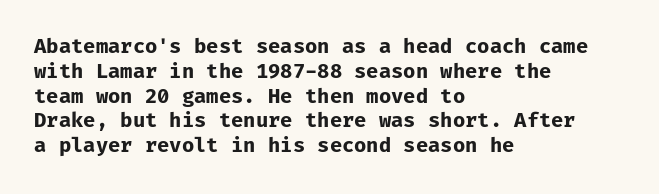
{"italic": "no", "bold": "yes", "underline": "no", "align": "left", "line_spacing_ratio": 1.24, "letter_spacing": "normal", "letter_spacing_em": 0.0, "glyph_px": 20}
